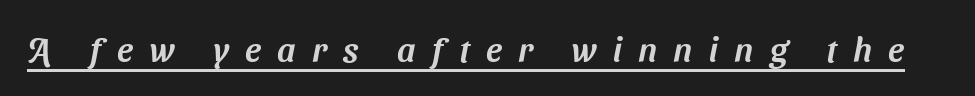
Q: Is the typeface a serif or a sans-serif typeface? A: Sans-serif.
Q: Is the text underlined? A: Yes.
Q: Is the spacing between letters normal or unusually wide? A: Unusually wide.
Q: Width (condensed, normal, or wide)? A: Normal.
Q: Stroke contrast? A: Medium.
Q: x-height? A: Medium.
Q: Monospaced? A: No.
